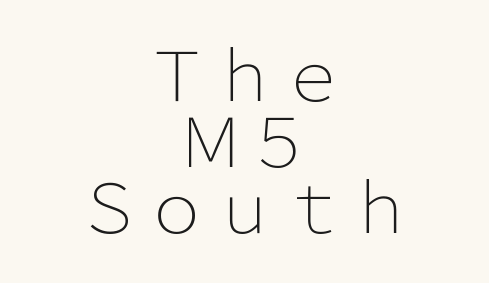
The image shows 68 px light sans-serif type, upright; set centered, tight line spacing (0.97x), normal letter spacing, not underlined; low stroke contrast and a medium x-height.
